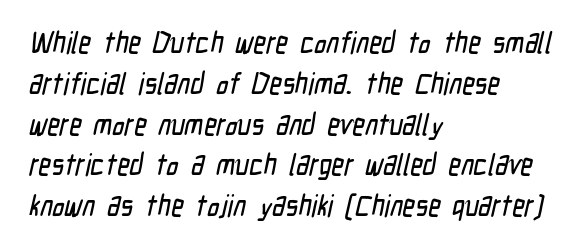
The image shows 30 px condensed sans-serif type; set left-aligned, normal line spacing (1.36x), normal letter spacing, not underlined; low stroke contrast and a medium x-height.
